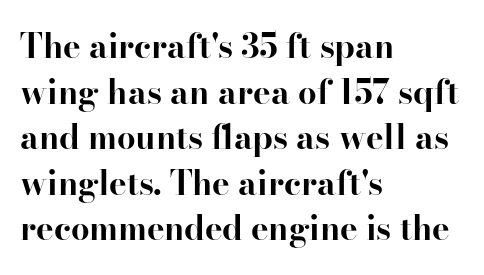
Q: Is the text bold? A: Yes.
Q: Is the text italic (slanted)? A: No, it is upright.
Q: Is the typeface a serif or a sans-serif typeface? A: Serif.
Q: Is the text underlined? A: No.
Q: How is the paragraph aligned? A: Left-aligned.
Q: Is the spacing between letters normal or unusually wide? A: Normal.
Q: Is the spacing between lines tight, normal or loose? A: Normal.
Q: Width (condensed, normal, or wide)? A: Normal.
Q: Stroke contrast? A: High.
Q: x-height? A: Small.
Q: Monospaced? A: No.
